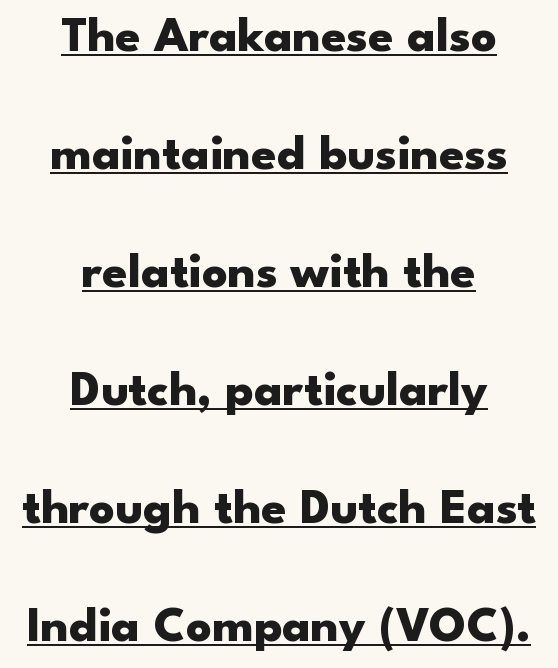
The image shows 50 px heavy, wide sans-serif type, upright; set centered, loose line spacing (2.36x), normal letter spacing, underlined; low stroke contrast and a small x-height.
